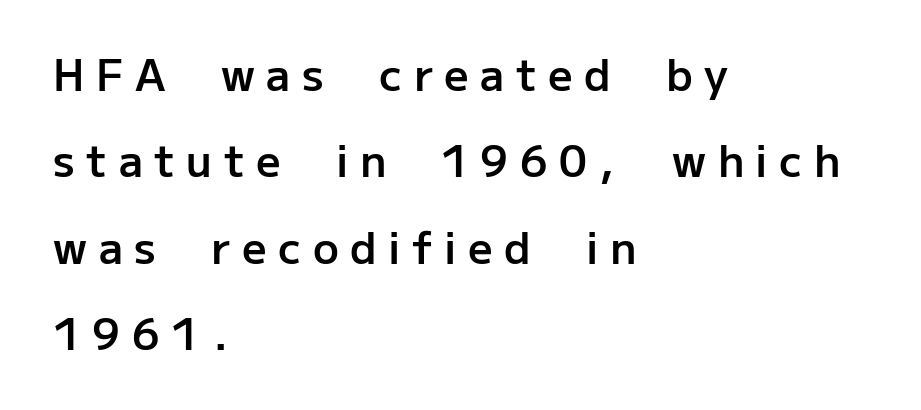
This sample has the flowing, uneven cadence of proportional lettering. The glyphs in this specimen are sans serif. Semibold letterforms, between regular and bold. The face used here is rendered with a markedly widened letterfit.
